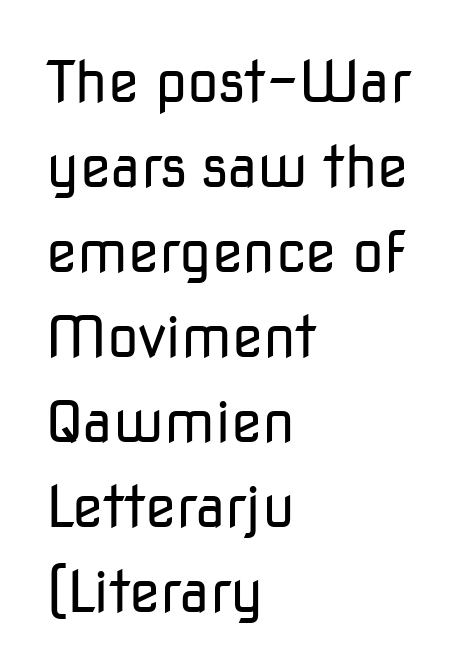
The image shows 57 px regular-weight sans-serif type, upright; set left-aligned, normal line spacing (1.49x), normal letter spacing, not underlined; low stroke contrast and a medium x-height.
